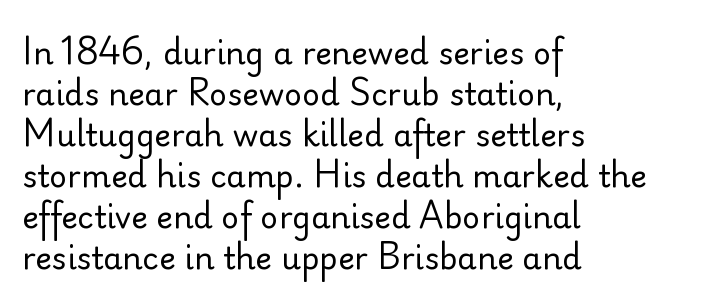
{"serif": "no", "italic": "no", "bold": "no", "weight": "regular", "width": "normal", "stroke_contrast": "low", "x_height": "small", "monospaced": "no", "underline": "no", "align": "left", "line_spacing": "normal", "line_spacing_ratio": 1.32, "letter_spacing": "normal", "letter_spacing_em": 0.0, "glyph_px": 31}
